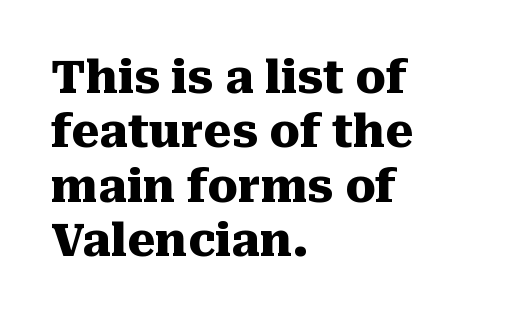
Unlike italic type, these characters show no tilt at all. Just letters on the line, the space beneath them empty. This rendering employs a face with finishing strokes, i.e., a serif. Heft: maximum for text — a bold.
